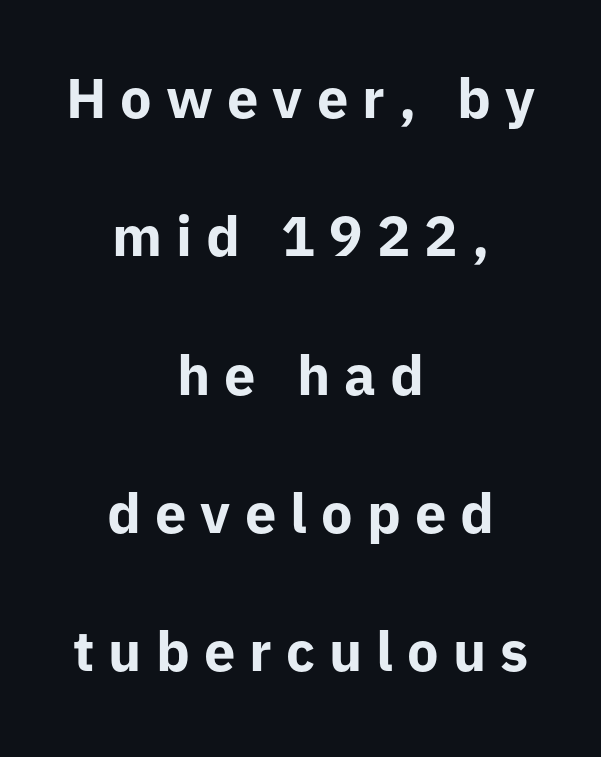
Q: Is the text bold? A: Yes.
Q: Is the text italic (slanted)? A: No, it is upright.
Q: Is the typeface a serif or a sans-serif typeface? A: Sans-serif.
Q: Is the text underlined? A: No.
Q: How is the paragraph aligned? A: Centered.
Q: Is the spacing between letters normal or unusually wide? A: Unusually wide.
Q: Is the spacing between lines tight, normal or loose? A: Loose.
Q: Width (condensed, normal, or wide)? A: Normal.
Q: Stroke contrast? A: Low.
Q: x-height? A: Medium.
Q: Monospaced? A: No.
